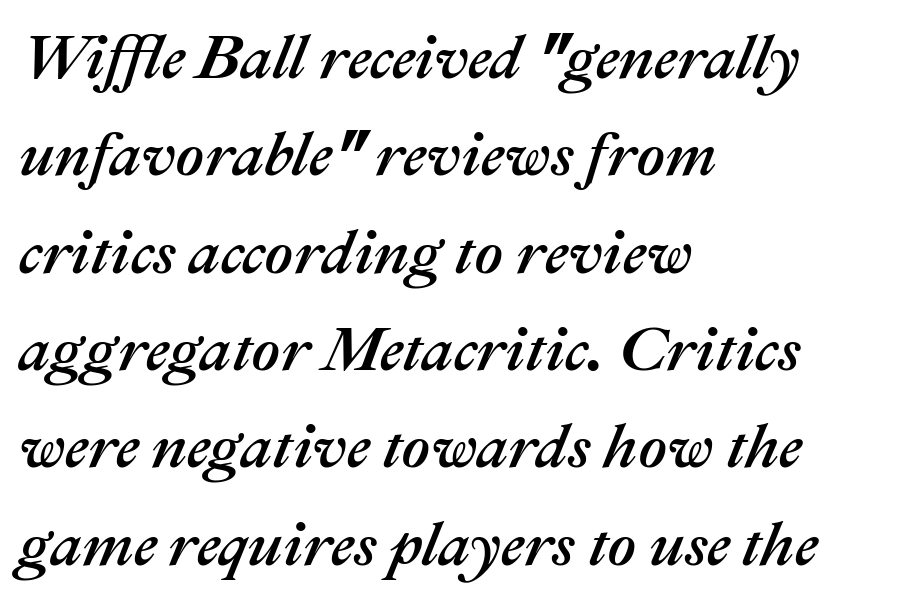
The text block is weighted toward the left margin, trailing off unevenly rightward. Plain, unruled lines of type. Regular leading. Is the letter spacing exaggerated? No — it looks like the ordinary default. Character widths vary here, with narrow letters taking less room than wide ones. Compared with ordinary roman type, these characters are visibly tilted.
